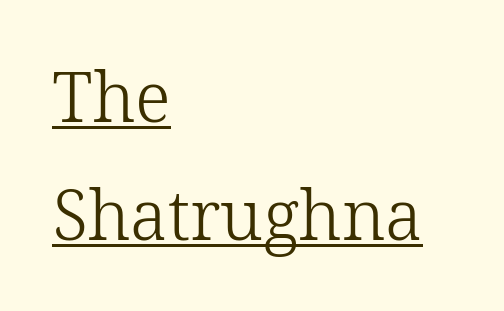
{"serif": "yes", "italic": "no", "bold": "no", "weight": "light", "width": "normal", "stroke_contrast": "low", "x_height": "medium", "monospaced": "no", "underline": "yes", "align": "left", "line_spacing_ratio": 1.71, "letter_spacing": "normal", "letter_spacing_em": 0.0, "glyph_px": 69}
